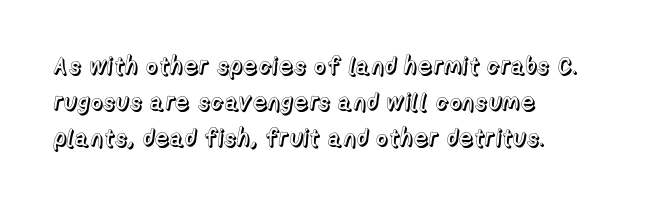
{"underline": "no", "align": "left", "line_spacing": "normal", "line_spacing_ratio": 1.51, "letter_spacing": "normal", "letter_spacing_em": 0.0, "glyph_px": 24}
